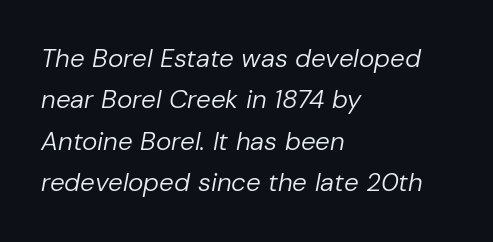
{"italic": "yes", "lean": "right", "slant_degrees": 10, "bold": "no", "underline": "no", "align": "left", "line_spacing": "normal", "line_spacing_ratio": 1.59, "letter_spacing": "normal", "letter_spacing_em": 0.0, "glyph_px": 26}
